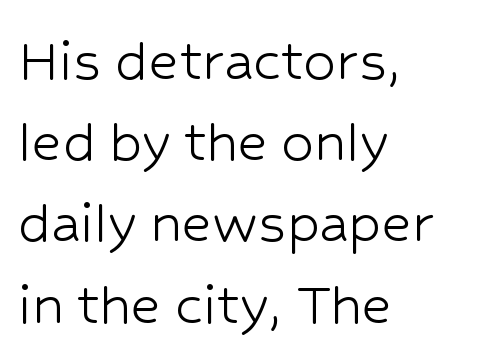
Q: Is the text bold? A: No.
Q: Is the text italic (slanted)? A: No, it is upright.
Q: Is the typeface a serif or a sans-serif typeface? A: Sans-serif.
Q: Is the text underlined? A: No.
Q: How is the paragraph aligned? A: Left-aligned.
Q: Is the spacing between letters normal or unusually wide? A: Normal.
Q: Is the spacing between lines tight, normal or loose? A: Normal.
Q: Width (condensed, normal, or wide)? A: Normal.
Q: Stroke contrast? A: Low.
Q: x-height? A: Medium.
Q: Monospaced? A: No.
